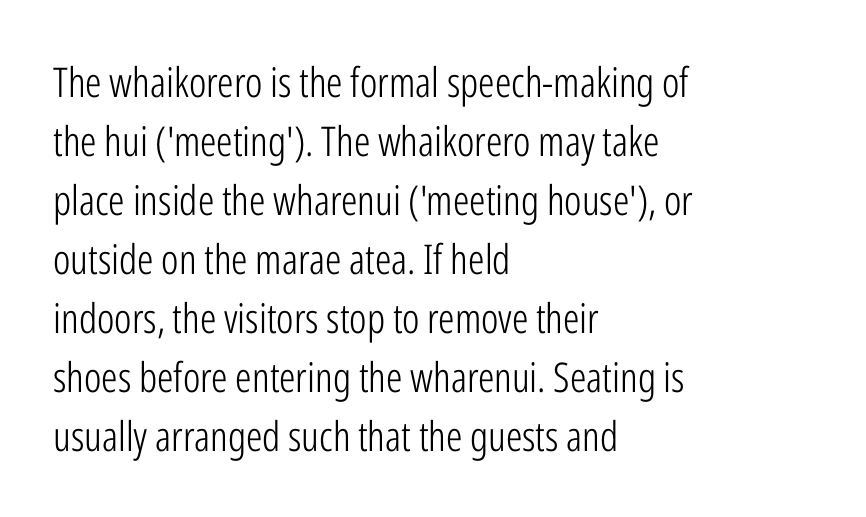
Q: Is the text bold? A: No.
Q: Is the text italic (slanted)? A: No, it is upright.
Q: Is the typeface a serif or a sans-serif typeface? A: Sans-serif.
Q: Is the text underlined? A: No.
Q: How is the paragraph aligned? A: Left-aligned.
Q: Is the spacing between letters normal or unusually wide? A: Normal.
Q: Is the spacing between lines tight, normal or loose? A: Normal.
Q: Width (condensed, normal, or wide)? A: Condensed.
Q: Stroke contrast? A: Low.
Q: x-height? A: Medium.
Q: Monospaced? A: No.
